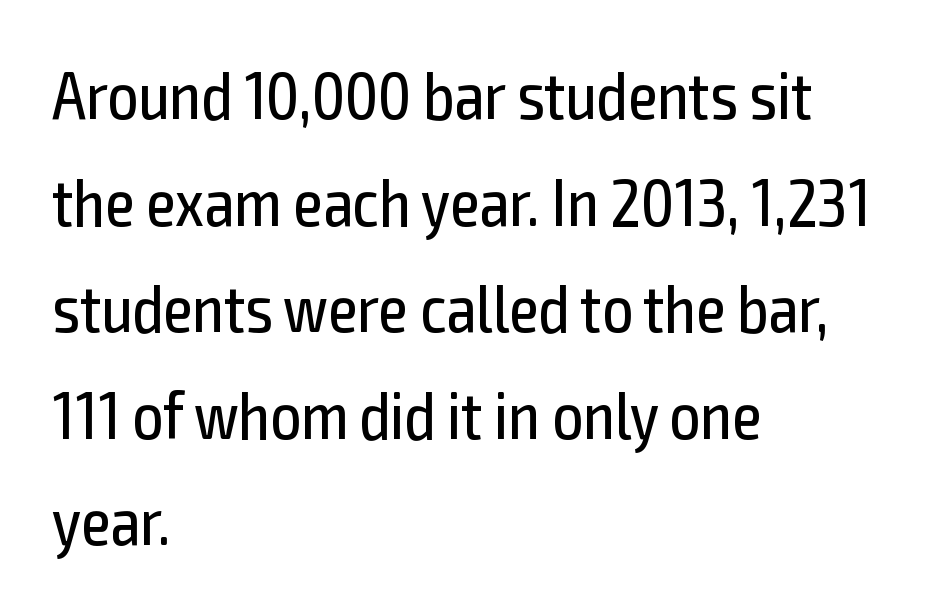
The image shows 67 px regular-weight, condensed sans-serif type, upright; set left-aligned, normal line spacing (1.59x), normal letter spacing, not underlined; a medium x-height.
